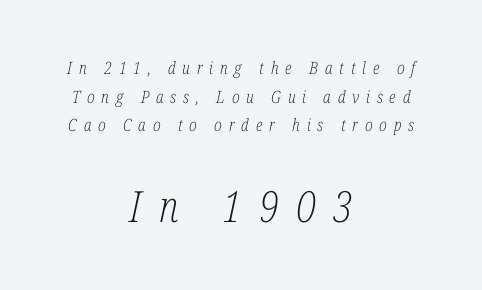
{"serif": "yes", "italic": "yes", "lean": "right", "slant_degrees": 12, "bold": "no", "weight": "light", "width": "condensed", "stroke_contrast": "low", "x_height": "medium", "monospaced": "no", "underline": "no", "align": "center", "line_spacing": "normal", "line_spacing_ratio": 1.69, "letter_spacing": "wide", "letter_spacing_em": 0.4, "larger_block": "second", "size_ratio": 2.53, "glyph_px": 43}
